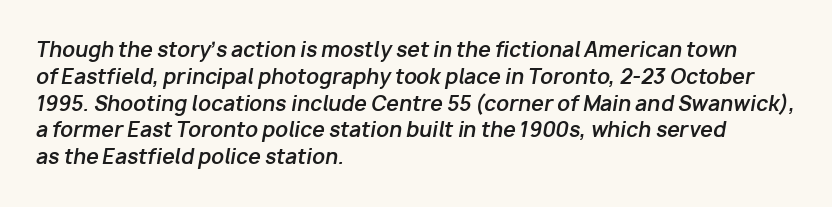
The image shows 20 px bold type, italic (leaning right); set left-aligned, normal line spacing (1.34x), normal letter spacing, not underlined.
